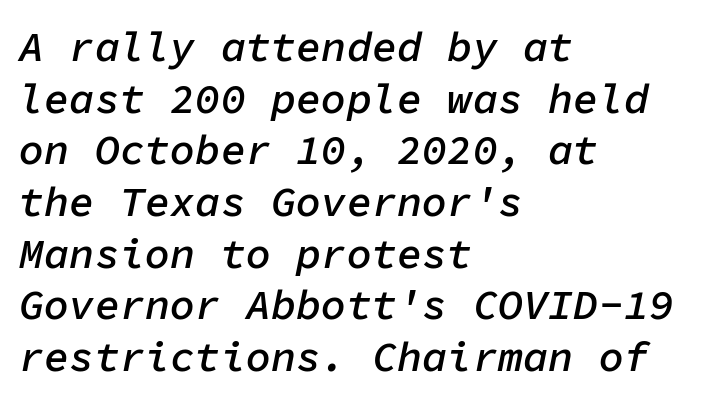
How are the letters spaced? Ordinarily, with no added tracking. Tall strokes in this sample are angled rather than plumb. Horizontally, the lines are justified to the leading edge only. This rendering features lettering with no underline.
